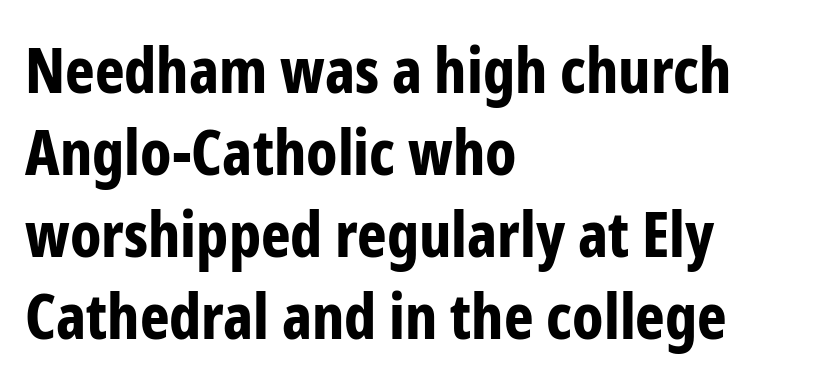
{"serif": "no", "italic": "no", "bold": "yes", "weight": "bold", "width": "condensed", "stroke_contrast": "low", "x_height": "medium", "monospaced": "no", "underline": "no", "align": "left", "line_spacing": "normal", "line_spacing_ratio": 1.3, "letter_spacing": "normal", "letter_spacing_em": 0.0, "glyph_px": 63}
